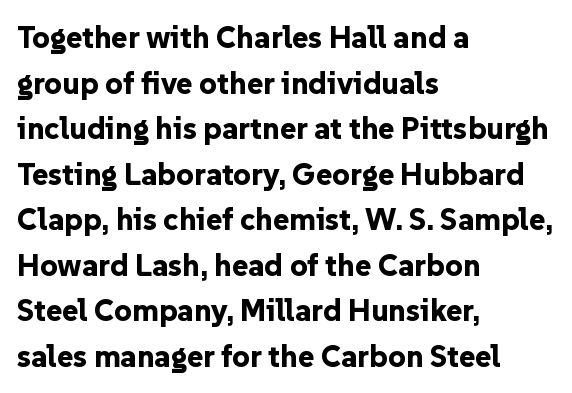
The image shows 31 px bold sans-serif type, upright; set left-aligned, normal line spacing (1.47x), normal letter spacing, not underlined; low stroke contrast and a medium x-height.
